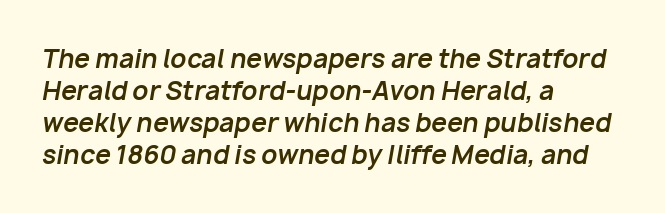
Q: Is the text bold? A: Yes.
Q: Is the text italic (slanted)? A: Yes, it leans right by about 10 degrees.
Q: Is the text underlined? A: No.
Q: How is the paragraph aligned? A: Left-aligned.
Q: Is the spacing between letters normal or unusually wide? A: Normal.
Q: Is the spacing between lines tight, normal or loose? A: Normal.
